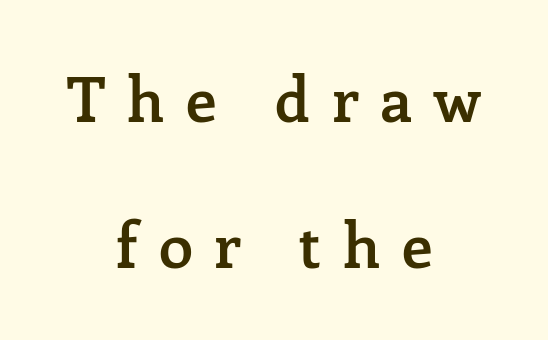
The image shows 62 px semibold serif type, upright; set centered, loose line spacing (2.35x), unusually wide letter spacing (+0.35 em), not underlined; low stroke contrast and a medium x-height.
